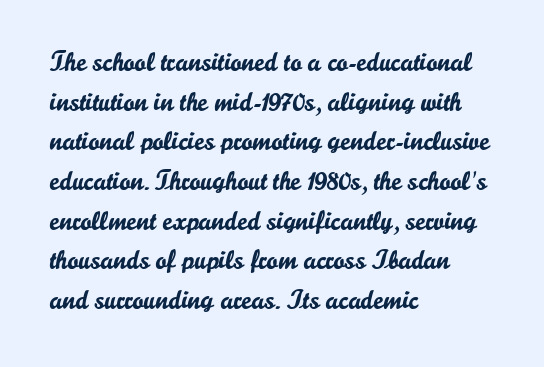
Q: Is the text italic (slanted)? A: Yes.
Q: Is the text underlined? A: No.
Q: How is the paragraph aligned? A: Left-aligned.
Q: Is the spacing between letters normal or unusually wide? A: Normal.
Q: Is the spacing between lines tight, normal or loose? A: Normal.
